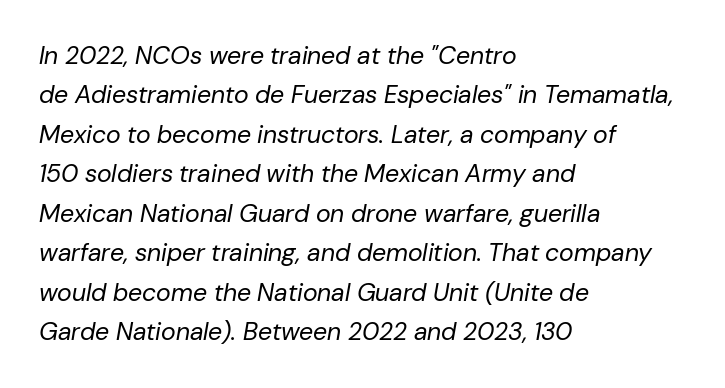
Is the block centered? No — it sits flush against the left margin. This sample uses plain, unmodified letter spacing. The axis of the letterforms is tilted away from vertical. Descender tails drop into unmarked territory.
